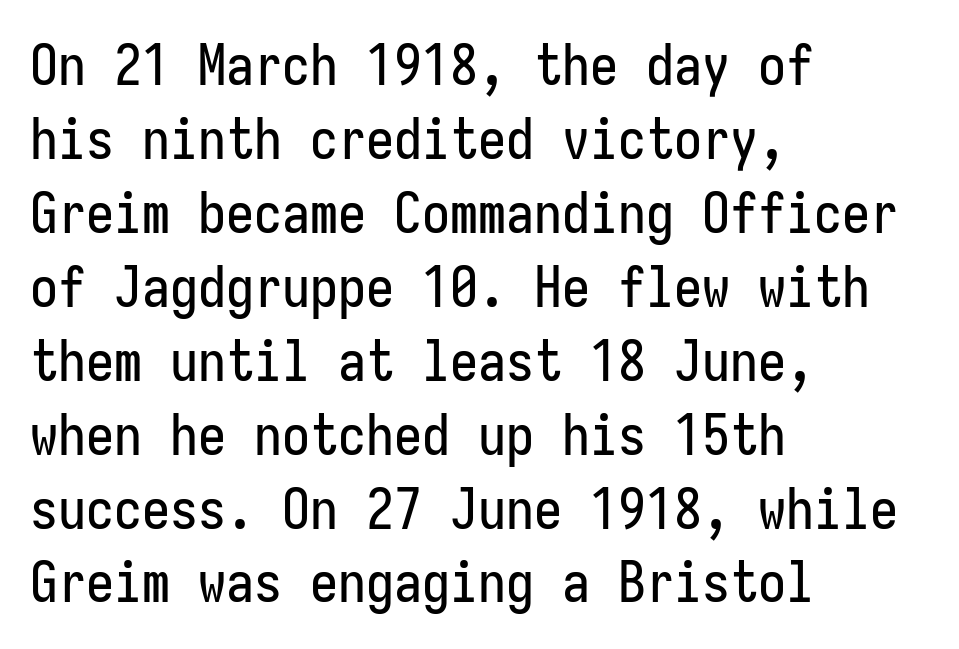
Evenly set lines give the paragraph a standard silhouette. No italicization has been applied; the sample stays upright. The passage shown is typed in a monospace face where columns stay perfectly aligned. Nobody drew a line under any word here. The horizontal fit of the characters is conventional and even. A student would call this left alignment; a typographer would say flush left, rag right.
